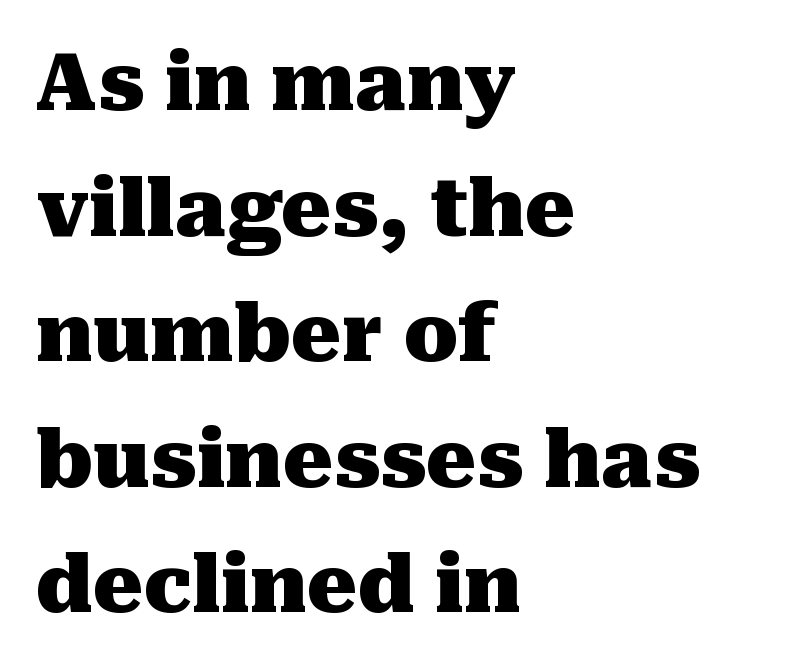
{"serif": "yes", "italic": "no", "bold": "yes", "weight": "heavy", "width": "normal", "stroke_contrast": "medium", "x_height": "medium", "monospaced": "no", "underline": "no", "align": "left", "line_spacing": "normal", "line_spacing_ratio": 1.59, "letter_spacing": "normal", "letter_spacing_em": 0.0, "glyph_px": 79}
